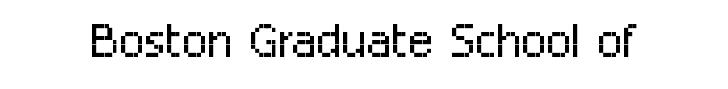
{"serif": "no", "italic": "no", "bold": "no", "weight": "light", "width": "condensed", "stroke_contrast": "low", "x_height": "medium", "monospaced": "no", "underline": "no", "letter_spacing": "normal", "letter_spacing_em": 0.0, "glyph_px": 67}
